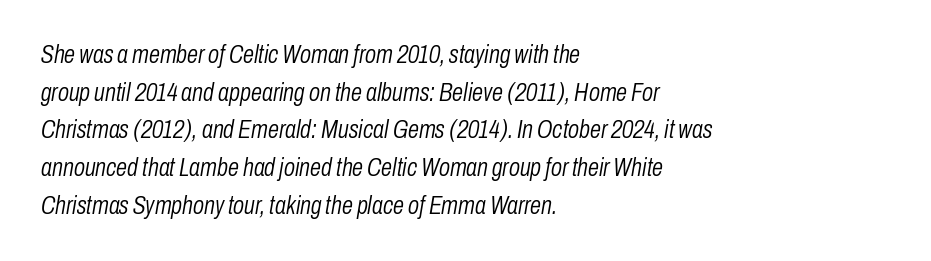
These glyphs show unthickened strokes, regular width or finer. Unmarked baselines from the first word to the last. Does the lettering tilt? It does — this is italic. The typesetter chose a ragged-right arrangement here.
